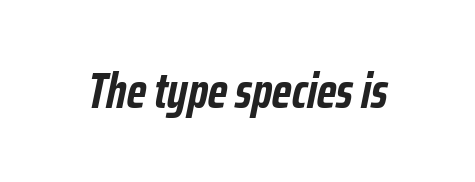
Q: Is the text bold? A: Yes.
Q: Is the text italic (slanted)? A: Yes, it leans right by about 12 degrees.
Q: Is the text underlined? A: No.
Q: Is the spacing between letters normal or unusually wide? A: Normal.
Q: Width (condensed, normal, or wide)? A: Condensed.
Q: Stroke contrast? A: Low.
Q: x-height? A: Medium.
Q: Monospaced? A: No.
